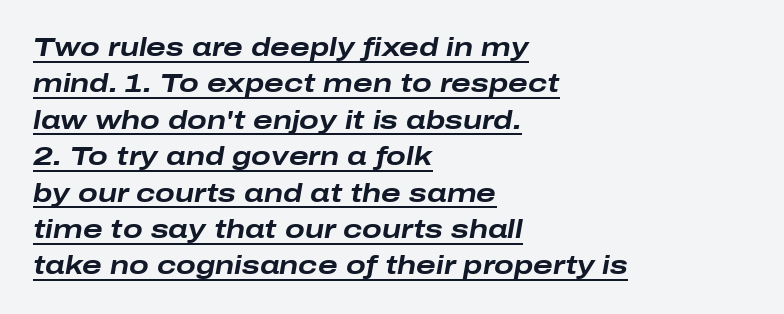
{"italic": "yes", "lean": "right", "slant_degrees": 10, "bold": "yes", "underline": "yes", "align": "left", "line_spacing": "normal", "line_spacing_ratio": 1.4, "letter_spacing": "normal", "letter_spacing_em": 0.0, "glyph_px": 26}
